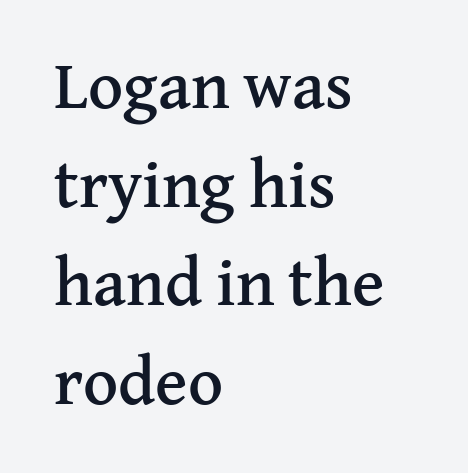
Every stem runs plumb, perpendicular to the baseline. The letters advance in unequal steps, a hallmark of proportional type. You could call the tracking neutral — neither tight nor loose. Every row of glyphs begins at an identical x-position on the left. The zone under the glyphs is completely vacant.
